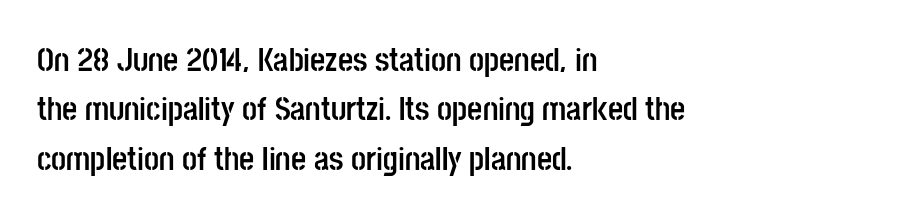
The image shows 33 px semibold, condensed sans-serif type, upright; set left-aligned, normal line spacing (1.5x), normal letter spacing, not underlined; low stroke contrast and a large x-height.
